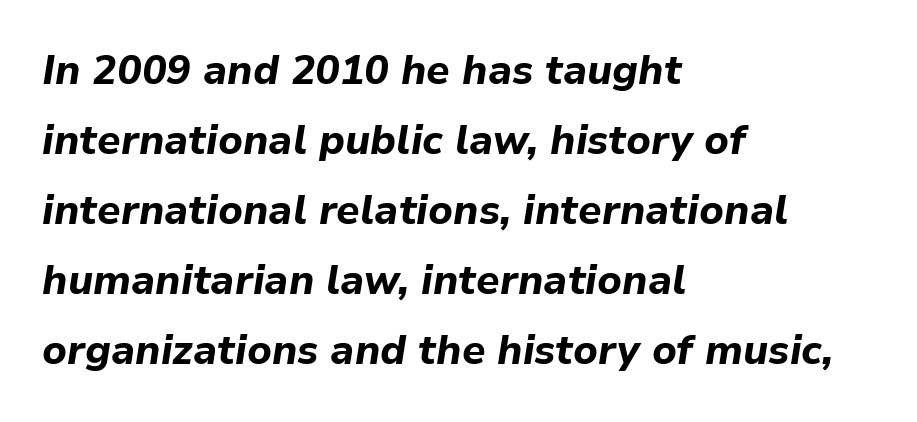
{"italic": "yes", "lean": "right", "slant_degrees": 9, "bold": "yes", "weight": "bold", "width": "normal", "stroke_contrast": "low", "x_height": "medium", "monospaced": "no", "underline": "no", "align": "left", "line_spacing_ratio": 1.71, "letter_spacing": "normal", "letter_spacing_em": 0.0, "glyph_px": 41}
